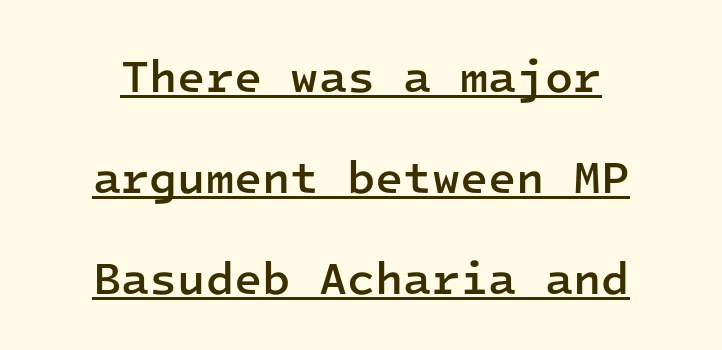
Classification — sans serif. Tracking here is standard; glyphs follow each other at the usual distance. Students, observe the line beneath the letters — that is underlining. Baseline-to-baseline distance is far greater than the letter height.
